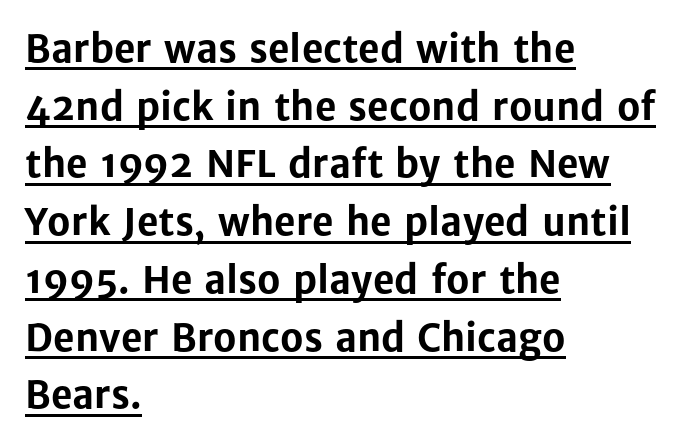
{"serif": "no", "italic": "no", "bold": "yes", "weight": "bold", "width": "normal", "stroke_contrast": "low", "x_height": "medium", "monospaced": "no", "underline": "yes", "align": "left", "line_spacing": "normal", "line_spacing_ratio": 1.56, "letter_spacing": "normal", "letter_spacing_em": 0.0, "glyph_px": 37}
